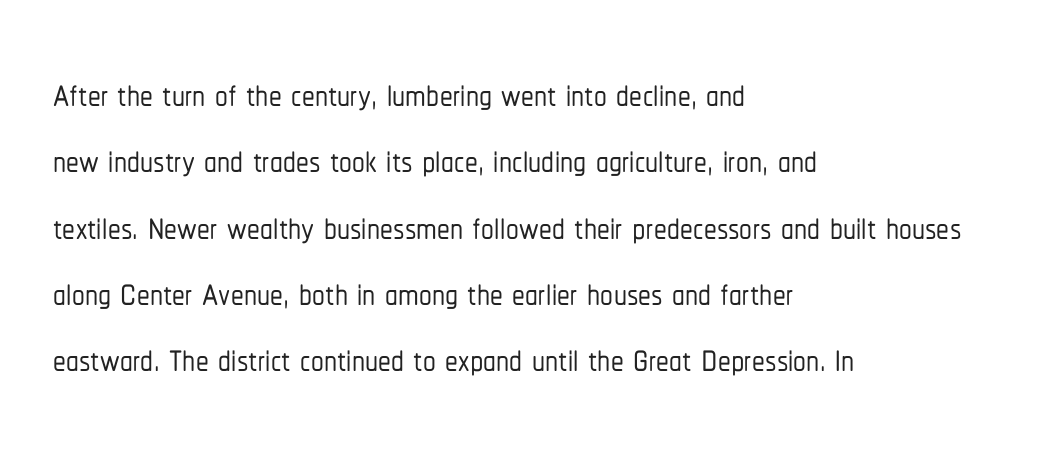
Q: Is the text italic (slanted)? A: No, it is upright.
Q: Is the typeface a serif or a sans-serif typeface? A: Sans-serif.
Q: Is the text underlined? A: No.
Q: How is the paragraph aligned? A: Left-aligned.
Q: Is the spacing between letters normal or unusually wide? A: Normal.
Q: Is the spacing between lines tight, normal or loose? A: Normal.
Q: Width (condensed, normal, or wide)? A: Condensed.
Q: Stroke contrast? A: Low.
Q: x-height? A: Medium.
Q: Monospaced? A: No.
